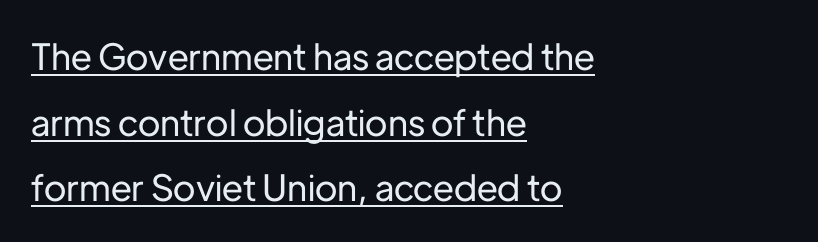
The image shows 36 px sans-serif type, upright; set left-aligned, line spacing 1.82x, normal letter spacing, underlined; low stroke contrast and a medium x-height.
